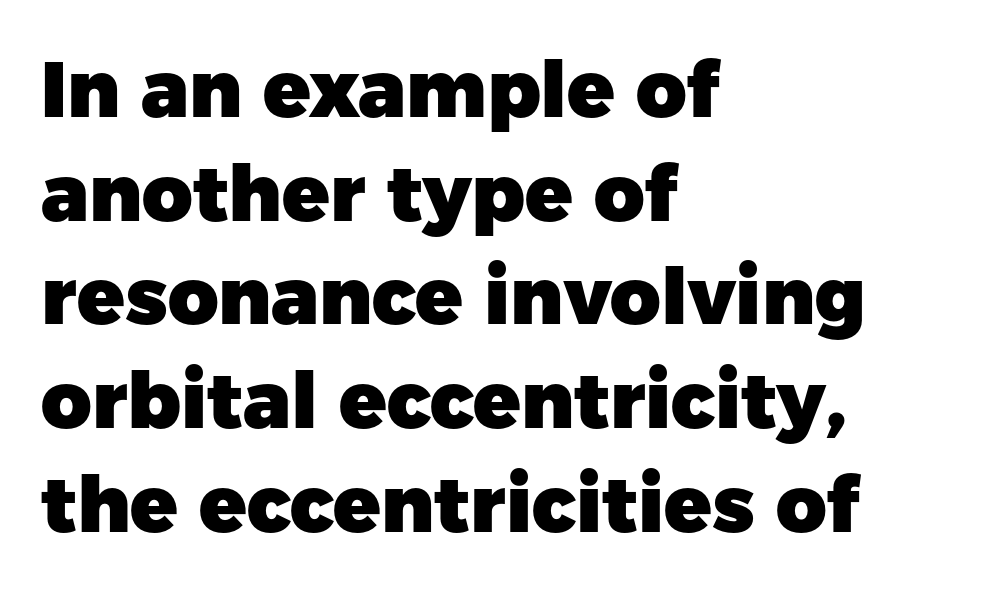
Q: Is the text bold? A: Yes.
Q: Is the text italic (slanted)? A: No, it is upright.
Q: Is the typeface a serif or a sans-serif typeface? A: Sans-serif.
Q: Is the text underlined? A: No.
Q: How is the paragraph aligned? A: Left-aligned.
Q: Is the spacing between letters normal or unusually wide? A: Normal.
Q: Is the spacing between lines tight, normal or loose? A: Normal.
Q: Width (condensed, normal, or wide)? A: Normal.
Q: Stroke contrast? A: Low.
Q: x-height? A: Medium.
Q: Monospaced? A: No.
